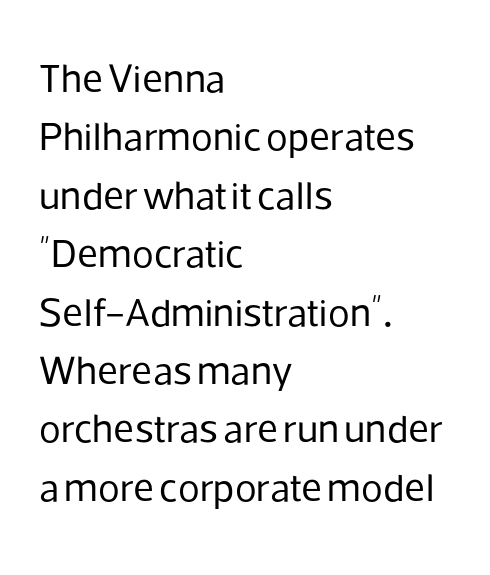
{"serif": "no", "italic": "no", "bold": "no", "weight": "regular", "width": "normal", "stroke_contrast": "low", "x_height": "medium", "monospaced": "no", "underline": "no", "align": "left", "line_spacing": "normal", "line_spacing_ratio": 1.46, "letter_spacing": "normal", "letter_spacing_em": 0.0, "glyph_px": 40}
